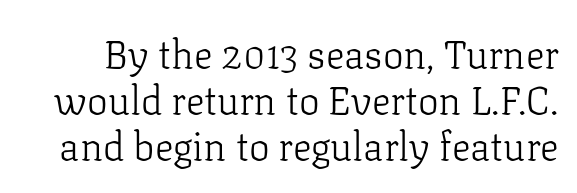
This sample has the flowing, uneven cadence of proportional lettering. Nothing unusual about the tracking: characters are spaced as the font intends. Small tapered or slab feet sit at the stroke ends, so this counts as serif. The typography opts for an upright posture over an oblique one. Just letters on the line, the space beneath them empty.
